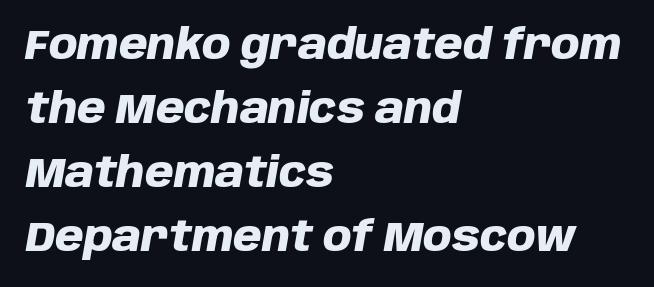
The face used here has the dense, thick strokes of a bold. The letters are slanted; this is an italic face. Line beginnings align vertically; line endings do not. The face used here is rendered with its standard letterfit. Descender tails drop into unmarked territory. Baseline-to-baseline distance is the conventional proportion of letter height.
